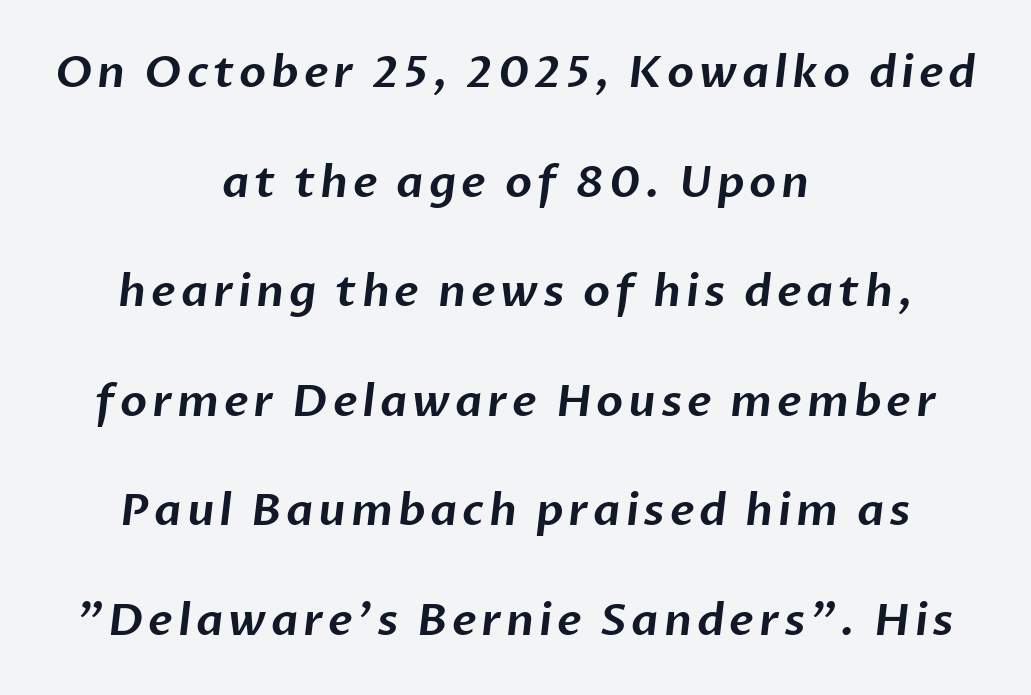
To sum up the face: it is a sans, with no serifs. Spacing verdict: proportional, widths tailored to each character. A great deal of white space separates one row of letters from the next. Honestly, there is no underline to notice here at all.
